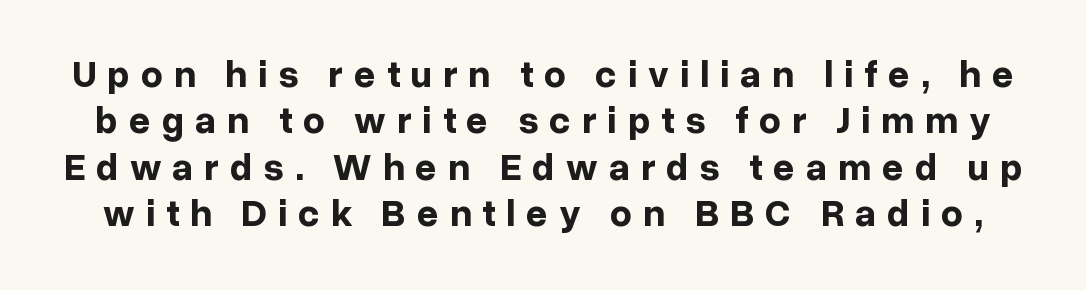
The image shows 38 px bold sans-serif type, upright; set line spacing 1.22x, unusually wide letter spacing (+0.29 em), not underlined; low stroke contrast and a medium x-height.
